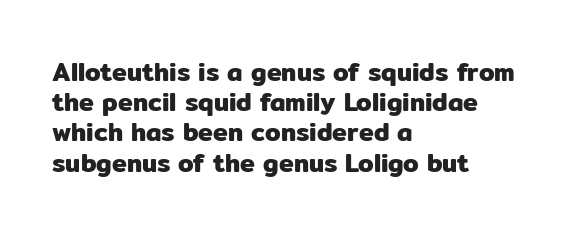
Standard letterfit; no display-style spreading of the glyphs. A typesetter would mark this as roman, not italic. Does the copy run flush right? No — it runs flush left. Words float on clear page, feet unadorned.
